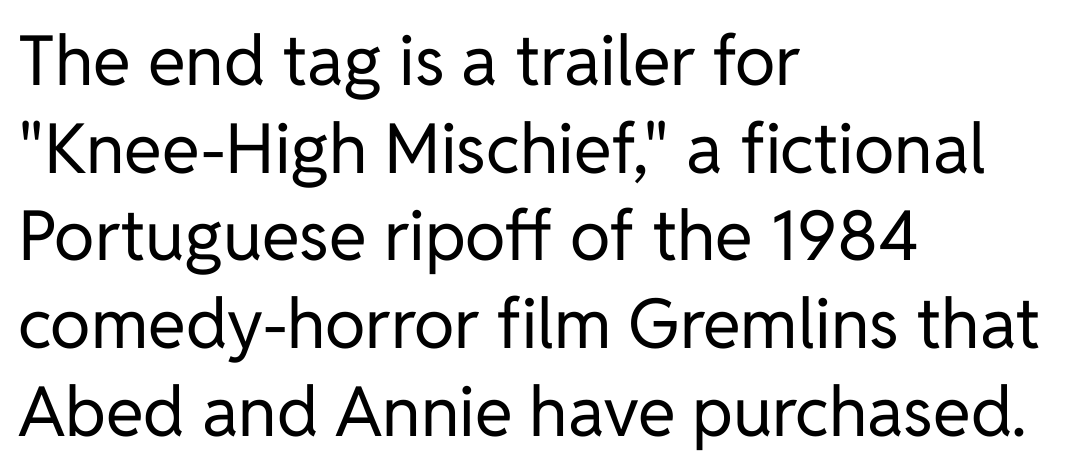
Q: Is the text bold? A: No.
Q: Is the text italic (slanted)? A: No, it is upright.
Q: Is the typeface a serif or a sans-serif typeface? A: Sans-serif.
Q: Is the text underlined? A: No.
Q: How is the paragraph aligned? A: Left-aligned.
Q: Is the spacing between letters normal or unusually wide? A: Normal.
Q: Is the spacing between lines tight, normal or loose? A: Normal.
Q: Width (condensed, normal, or wide)? A: Normal.
Q: Stroke contrast? A: Low.
Q: x-height? A: Medium.
Q: Monospaced? A: No.
